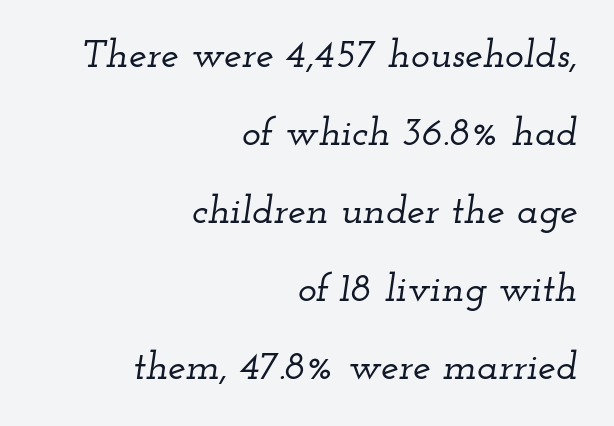
Q: Is the text italic (slanted)? A: Yes, it leans right by about 12 degrees.
Q: Is the typeface a serif or a sans-serif typeface? A: Serif.
Q: Is the text underlined? A: No.
Q: How is the paragraph aligned? A: Right-aligned.
Q: Is the spacing between letters normal or unusually wide? A: Normal.
Q: Is the spacing between lines tight, normal or loose? A: Loose.
Q: Width (condensed, normal, or wide)? A: Wide.
Q: Stroke contrast? A: Low.
Q: x-height? A: Small.
Q: Monospaced? A: No.
